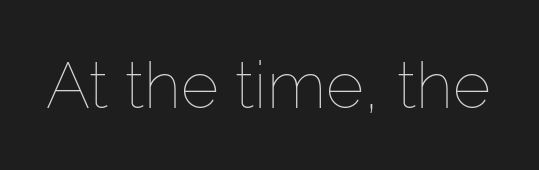
Is the type heavy? It reads as light-to-regular instead. The space beneath each line is pristine and unruled. Style check: upright. Each letter keeps its own natural width here, so spacing adapts to shape. The line texture is even and compact thanks to regular tracking.
